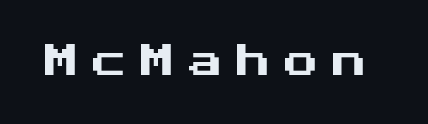
Is this a sans? Yes — the strokes have no serifs. Each row of text sits above clean, open space. No italicization has been applied; the sample stays upright. Compared with typical body copy, the letter spacing here is much looser.
